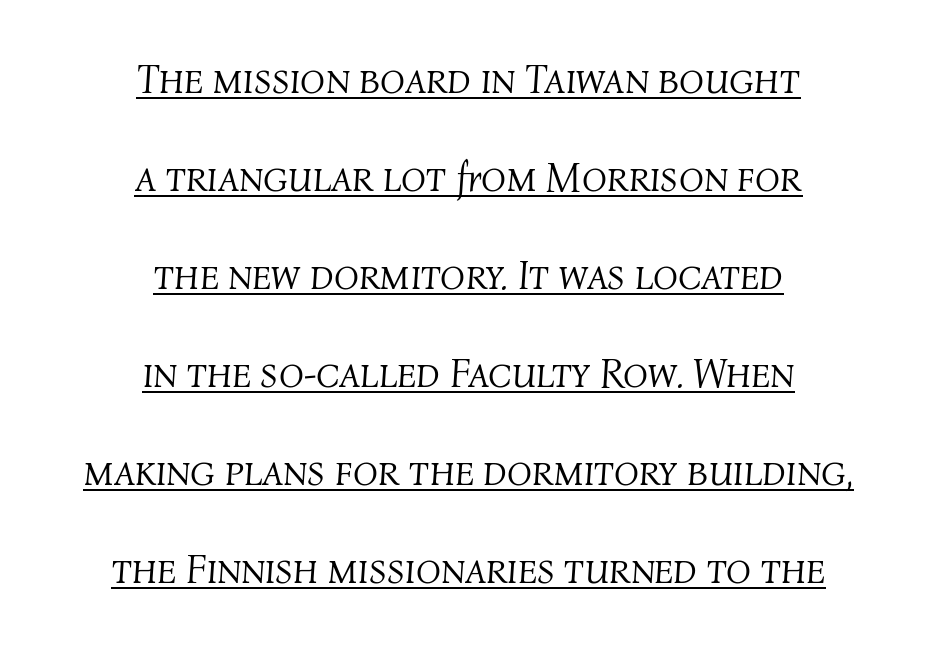
The image shows 41 px light type, italic (leaning right); set centered, loose line spacing (2.39x), normal letter spacing, underlined; medium stroke contrast and a medium x-height.
